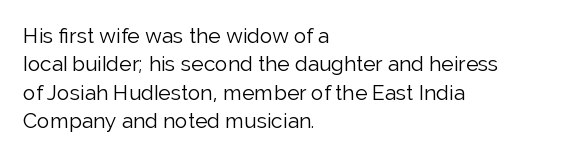
Evenly set lines give the paragraph a standard silhouette. Students, note that the glyphs here touch the page at normal intervals. In terms of posture, this sample is upright. Typeset ragged right — the left edge is the straight one.
